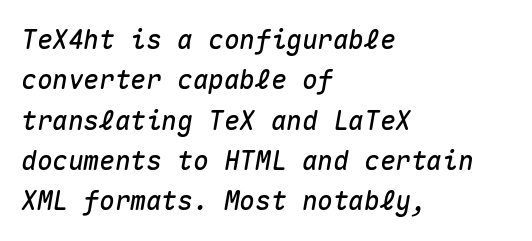
Slanted lettering throughout. Reading down the column, the eye jumps a familiar distance to each next line. Nothing unusual about the tracking: characters are spaced as the font intends. A bare baseline throughout the passage. Left-aligned paragraph, ragged on the right.
